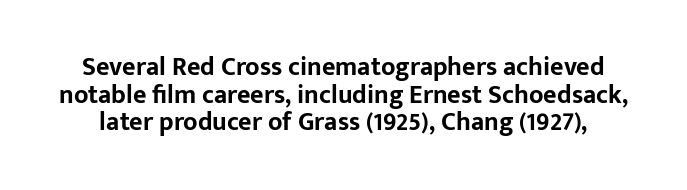
{"italic": "no", "bold": "yes", "underline": "no", "line_spacing": "tight", "line_spacing_ratio": 1.06, "letter_spacing": "normal", "letter_spacing_em": 0.0, "glyph_px": 26}
